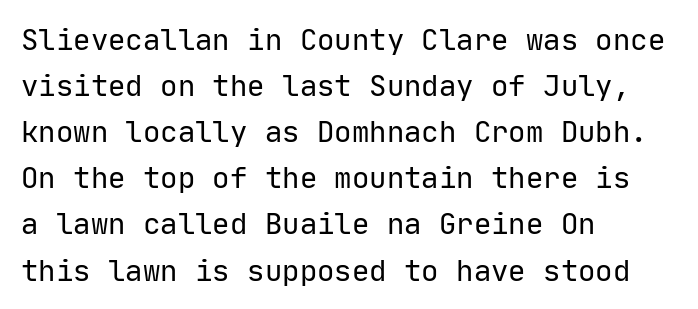
The image shows 29 px regular-weight sans-serif type, upright, monospaced; set left-aligned, normal line spacing (1.59x), normal letter spacing, not underlined; low stroke contrast and a medium x-height.
